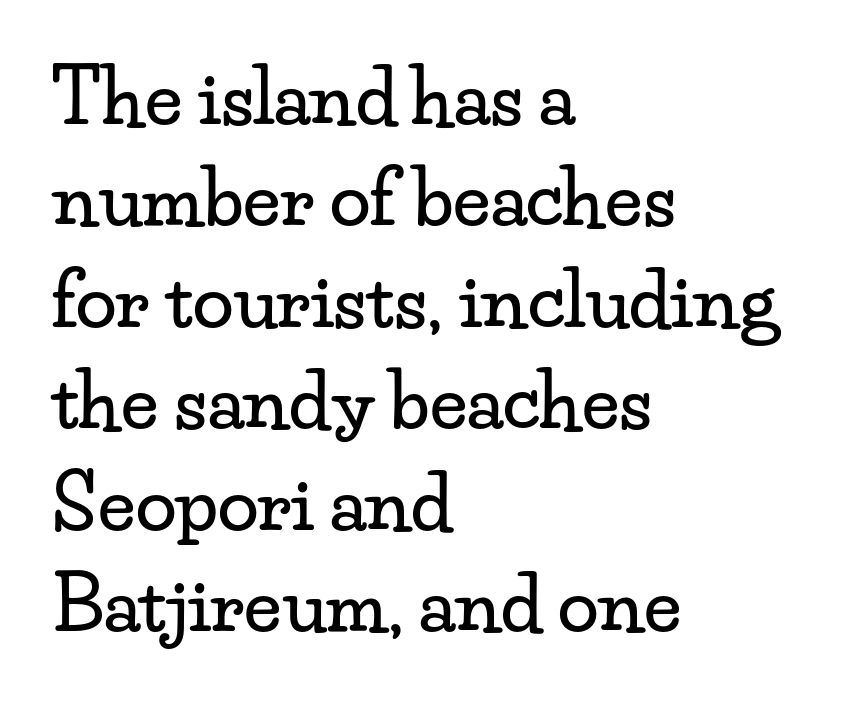
Q: Is the text italic (slanted)? A: No, it is upright.
Q: Is the typeface a serif or a sans-serif typeface? A: Serif.
Q: Is the text underlined? A: No.
Q: How is the paragraph aligned? A: Left-aligned.
Q: Is the spacing between letters normal or unusually wide? A: Normal.
Q: Is the spacing between lines tight, normal or loose? A: Normal.
Q: Width (condensed, normal, or wide)? A: Wide.
Q: Stroke contrast? A: Low.
Q: x-height? A: Small.
Q: Monospaced? A: No.
